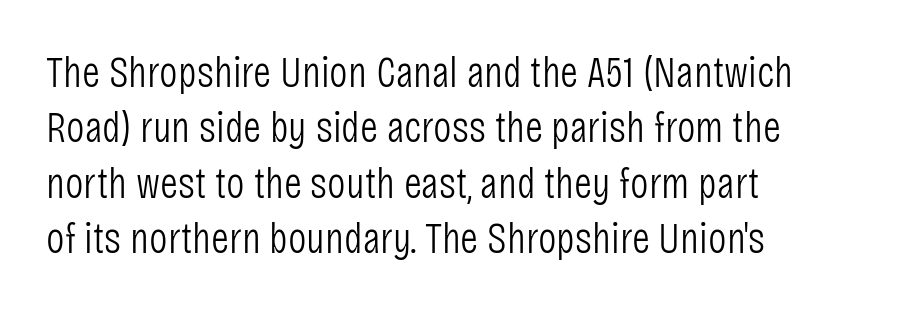
The image shows 44 px light, condensed sans-serif type, upright; set left-aligned, normal line spacing (1.26x), normal letter spacing, not underlined; low stroke contrast and a large x-height.
